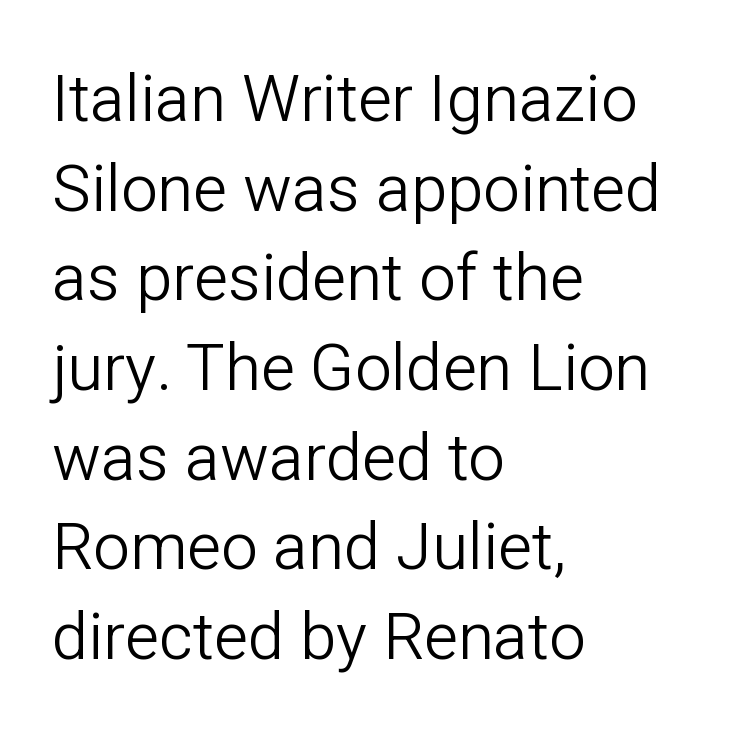
Q: Is the text bold? A: No.
Q: Is the text italic (slanted)? A: No, it is upright.
Q: Is the typeface a serif or a sans-serif typeface? A: Sans-serif.
Q: Is the text underlined? A: No.
Q: How is the paragraph aligned? A: Left-aligned.
Q: Is the spacing between letters normal or unusually wide? A: Normal.
Q: Is the spacing between lines tight, normal or loose? A: Normal.
Q: Width (condensed, normal, or wide)? A: Normal.
Q: Stroke contrast? A: Low.
Q: x-height? A: Medium.
Q: Monospaced? A: No.
